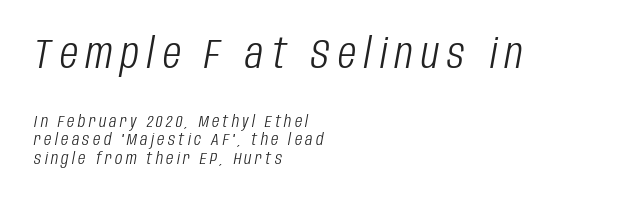
The image shows 42 px light, condensed type, italic (leaning right); set left-aligned, tight line spacing (1.08x), unusually wide letter spacing (+0.2 em), not underlined; the first (top) block is 2.47x larger; low stroke contrast and a large x-height.
